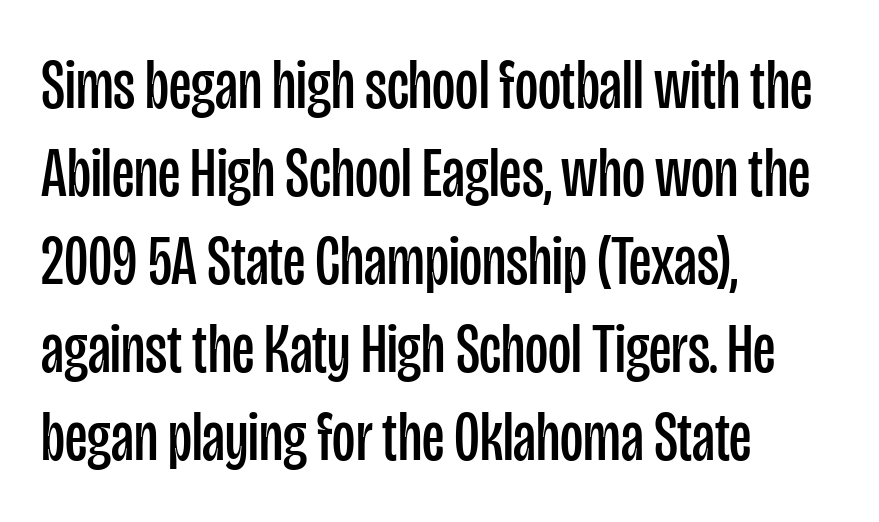
The image shows 71 px regular-weight, condensed sans-serif type, upright; set left-aligned, line spacing 1.24x, normal letter spacing, not underlined; low stroke contrast and a large x-height.
